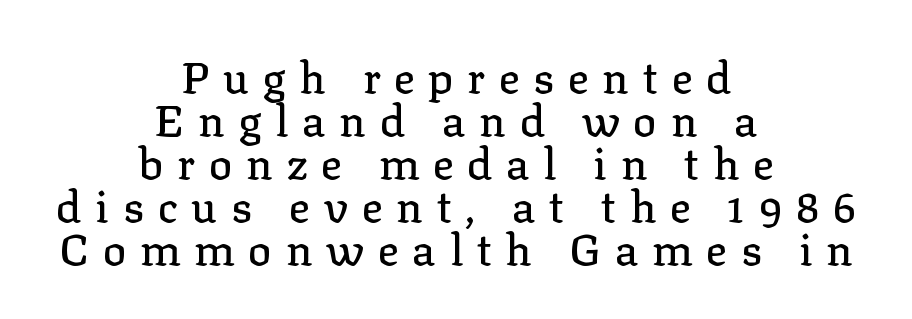
{"serif": "yes", "italic": "no", "width": "normal", "stroke_contrast": "low", "x_height": "medium", "monospaced": "no", "underline": "no", "align": "center", "line_spacing": "tight", "line_spacing_ratio": 0.98, "letter_spacing": "wide", "letter_spacing_em": 0.31, "glyph_px": 44}
